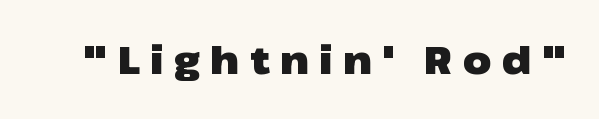
The image shows 37 px heavy, wide sans-serif type, upright; set unusually wide letter spacing (+0.29 em), not underlined; low stroke contrast and a medium x-height.
